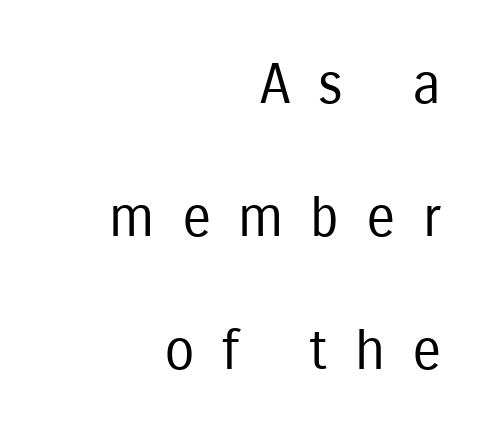
{"serif": "no", "italic": "no", "bold": "no", "weight": "regular", "width": "condensed", "stroke_contrast": "low", "x_height": "medium", "monospaced": "no", "underline": "no", "align": "right", "line_spacing": "loose", "line_spacing_ratio": 2.42, "letter_spacing": "wide", "letter_spacing_em": 0.49, "glyph_px": 55}
